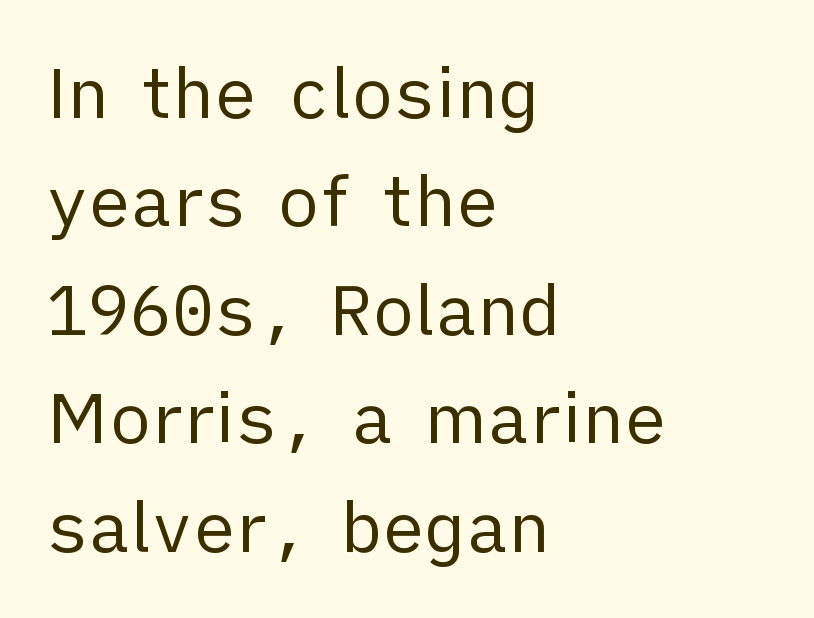
Is there much room between lines? A standard amount, neither cramped nor airy. The characters display no serif detailing; their extremities are plain. Layout note: lines flush left. Clear beneath every line of the passage. The line texture is even and compact thanks to regular tracking. Stems here are at most as thick as an everyday book face.
